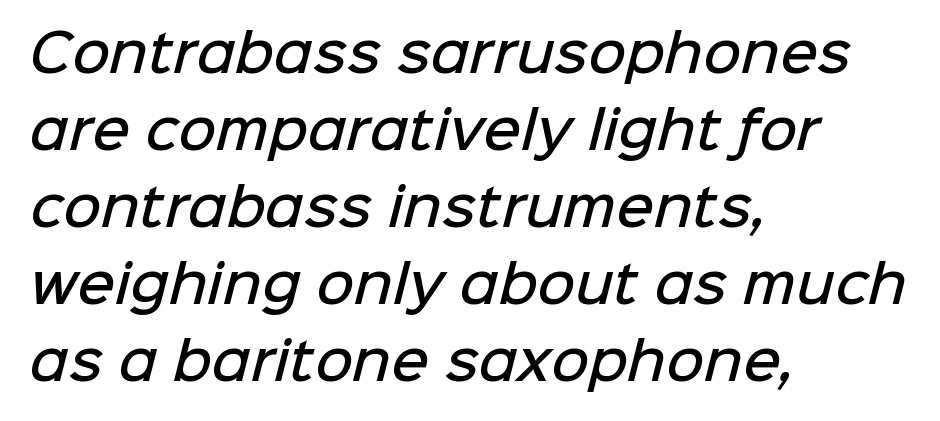
Q: Is the text bold? A: Semi-bold.
Q: Is the typeface a serif or a sans-serif typeface? A: Sans-serif.
Q: Is the text underlined? A: No.
Q: How is the paragraph aligned? A: Left-aligned.
Q: Is the spacing between letters normal or unusually wide? A: Normal.
Q: Is the spacing between lines tight, normal or loose? A: Normal.
Q: Width (condensed, normal, or wide)? A: Normal.
Q: Stroke contrast? A: Low.
Q: x-height? A: Medium.
Q: Monospaced? A: No.
